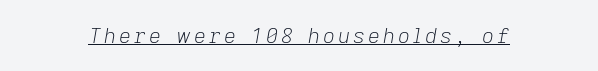
Underlined type. These lines were composed using italics. The passage shown is not bold in any degree.
